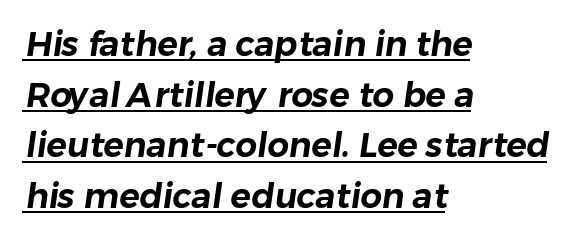
These lines are rendered in a variable-pitch font. This sample carries an underscore along the baseline area. These lines sit exactly where default settings would place them. Unlike a traditional serif, this face leaves its strokes unadorned. If you drew a ruler down the left edge, every line would touch it.
